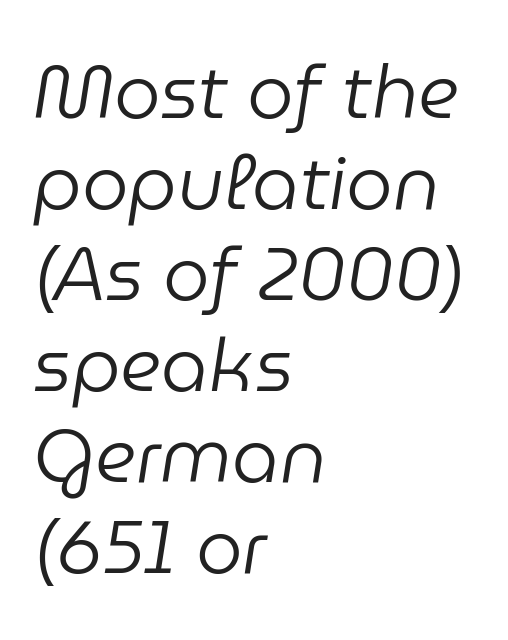
The letterforms sit at book weight or below. A typesetter would call this zero additional tracking. Think of a printed novel: that variable character pitch is what you see here. Characters are canted at an angle relative to the baseline's perpendicular.
